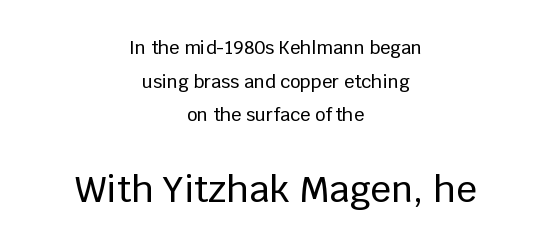
Q: Is the text italic (slanted)? A: No, it is upright.
Q: Is the typeface a serif or a sans-serif typeface? A: Sans-serif.
Q: Is the text underlined? A: No.
Q: How is the paragraph aligned? A: Centered.
Q: Is the spacing between letters normal or unusually wide? A: Normal.
Q: Which block of text is set in a larger size, the first (top) or the second (bottom)? A: The second (bottom) one.
Q: Width (condensed, normal, or wide)? A: Normal.
Q: Stroke contrast? A: Low.
Q: x-height? A: Large.
Q: Monospaced? A: No.
